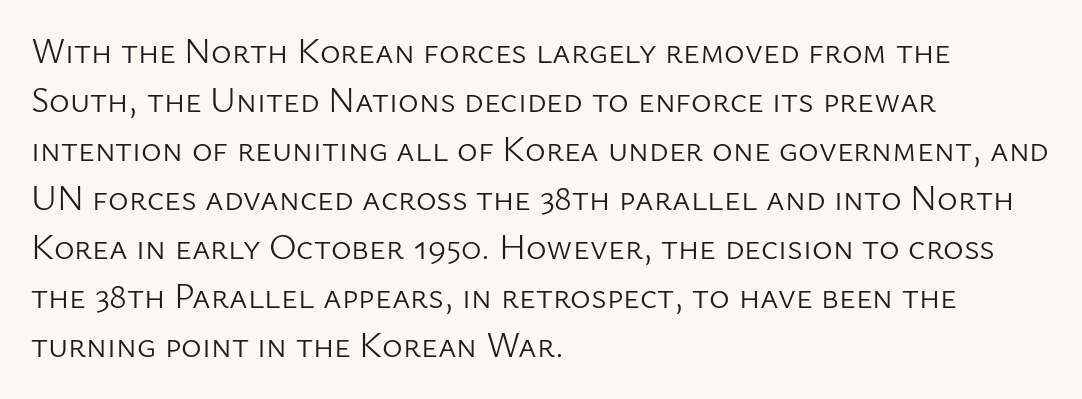
The image shows 35 px light sans-serif type, upright; set left-aligned, normal line spacing (1.4x), normal letter spacing, not underlined; low stroke contrast and a medium x-height.
